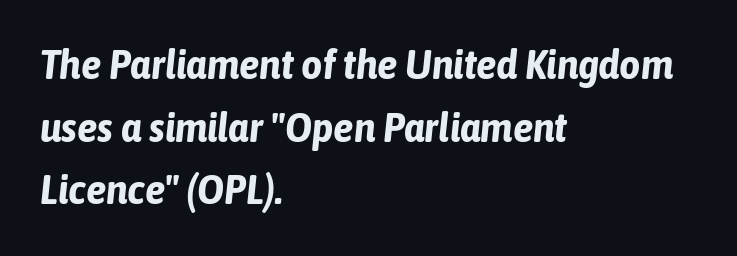
Notice how the stems are inclined rather than vertical — that's the hallmark of italics. Pretty heavy lettering here — definitely bold. Underline: absent. Is this a fixed-width face? No — the glyphs have proportional, varying widths. Short and long lines alike share a common starting point at left. The rows are spaced the way most documents space them.
